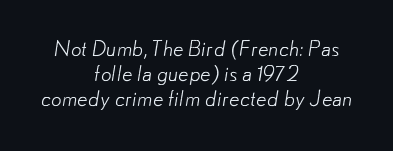
{"bold": "no", "underline": "no", "align": "center", "line_spacing_ratio": 1.2, "letter_spacing": "normal", "letter_spacing_em": 0.0, "glyph_px": 21}
